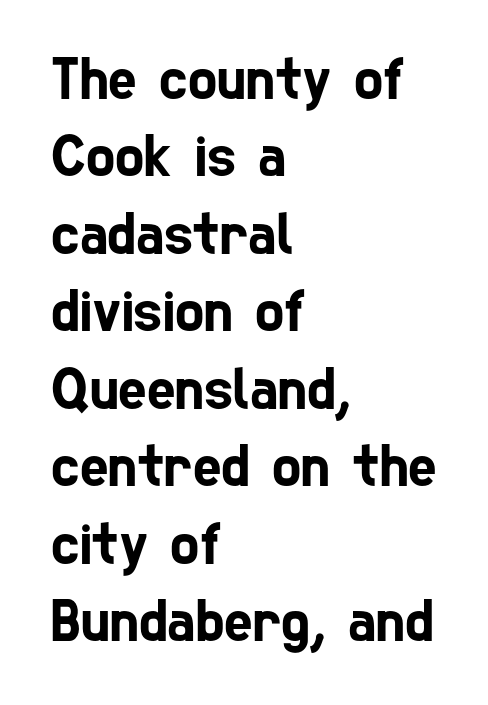
The image shows 61 px condensed sans-serif type; set left-aligned, normal line spacing (1.27x), normal letter spacing, not underlined; low stroke contrast and a medium x-height.
